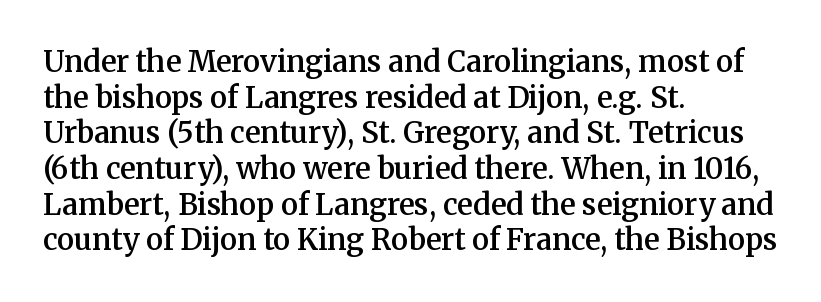
Q: Is the text bold? A: Semi-bold.
Q: Is the text italic (slanted)? A: No, it is upright.
Q: Is the typeface a serif or a sans-serif typeface? A: Serif.
Q: Is the text underlined? A: No.
Q: How is the paragraph aligned? A: Left-aligned.
Q: Is the spacing between letters normal or unusually wide? A: Normal.
Q: Width (condensed, normal, or wide)? A: Normal.
Q: Stroke contrast? A: Medium.
Q: x-height? A: Medium.
Q: Monospaced? A: No.
